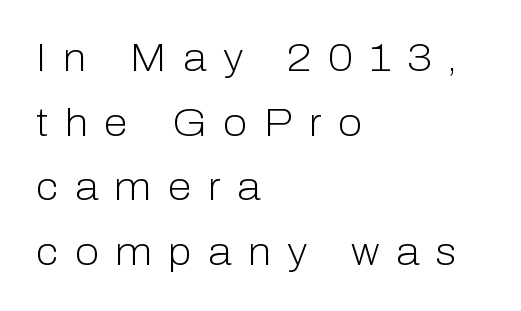
Q: Is the text bold? A: No.
Q: Is the text italic (slanted)? A: No, it is upright.
Q: Is the typeface a serif or a sans-serif typeface? A: Sans-serif.
Q: Is the text underlined? A: No.
Q: How is the paragraph aligned? A: Left-aligned.
Q: Is the spacing between letters normal or unusually wide? A: Unusually wide.
Q: Is the spacing between lines tight, normal or loose? A: Normal.
Q: Width (condensed, normal, or wide)? A: Normal.
Q: Stroke contrast? A: Low.
Q: x-height? A: Medium.
Q: Monospaced? A: No.
